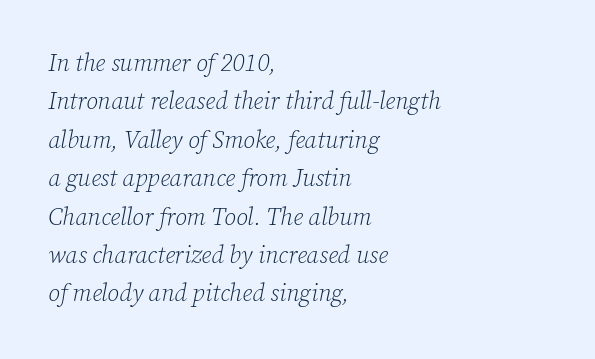
{"italic": "yes", "lean": "right", "slant_degrees": 12, "bold": "no", "underline": "no", "align": "left", "line_spacing": "normal", "line_spacing_ratio": 1.6, "letter_spacing": "normal", "letter_spacing_em": 0.0, "glyph_px": 24}
